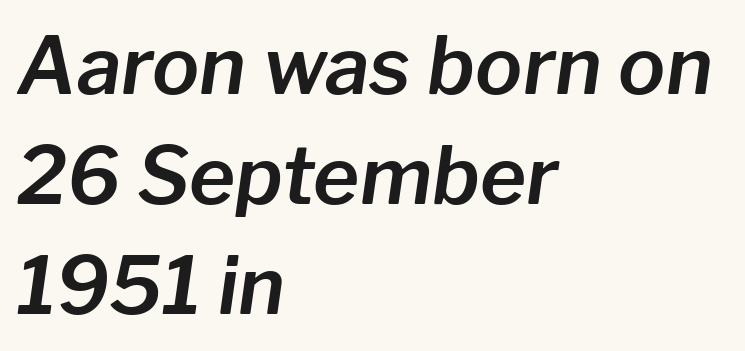
{"italic": "yes", "lean": "right", "slant_degrees": 8, "width": "normal", "stroke_contrast": "low", "x_height": "medium", "monospaced": "no", "underline": "no", "align": "left", "line_spacing": "normal", "line_spacing_ratio": 1.39, "letter_spacing": "normal", "letter_spacing_em": 0.0, "glyph_px": 79}
